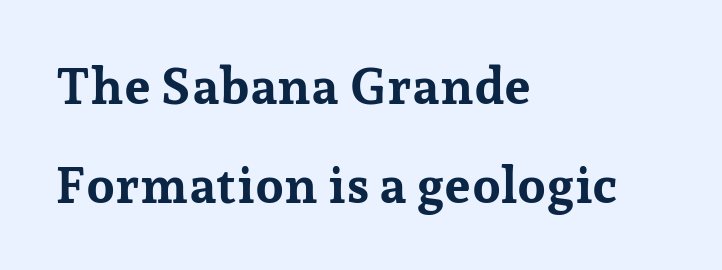
Varying glyph widths throughout — classic text-font behaviour. Compared with an ordinary text face, these strokes are far heavier — a full bold. Reading down the block, your eye returns to a fixed left position each line. Rule under the text: the space is simply empty. Tracking value appears to be zero — textbook default spacing.
